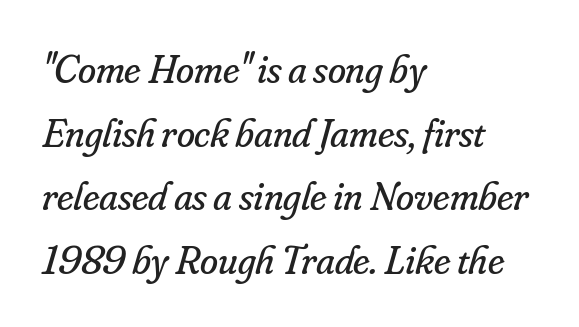
The image shows 41 px regular-weight serif type, italic (leaning right); set left-aligned, normal line spacing (1.55x), normal letter spacing, not underlined; low stroke contrast and a small x-height.
